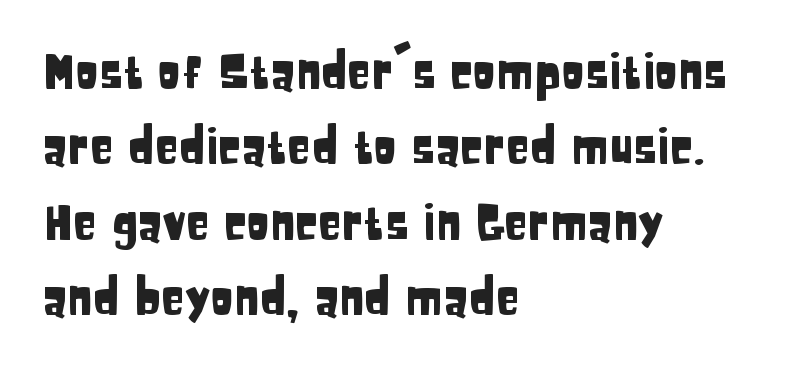
A typesetter would call this proportional, since set widths differ per character. Unlike a traditional serif, this face leaves its strokes unadorned. In terms of leading, this rendering sits right in the middle. Line starts are locked; line ends wander. Check under the words: just untouched page. You could call the tracking neutral — neither tight nor loose.
